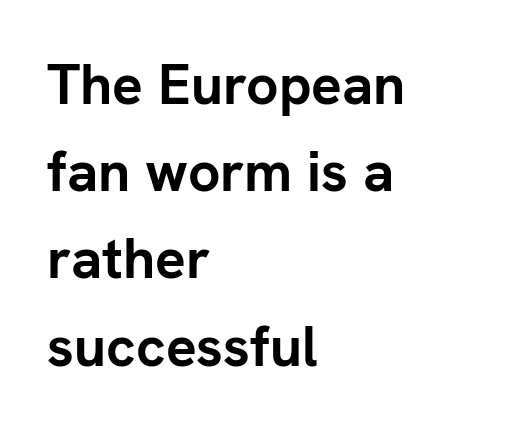
Q: Is the text bold? A: Yes.
Q: Is the text italic (slanted)? A: No, it is upright.
Q: Is the typeface a serif or a sans-serif typeface? A: Sans-serif.
Q: Is the text underlined? A: No.
Q: How is the paragraph aligned? A: Left-aligned.
Q: Is the spacing between letters normal or unusually wide? A: Normal.
Q: Is the spacing between lines tight, normal or loose? A: Normal.
Q: Width (condensed, normal, or wide)? A: Normal.
Q: Stroke contrast? A: Low.
Q: x-height? A: Medium.
Q: Monospaced? A: No.
